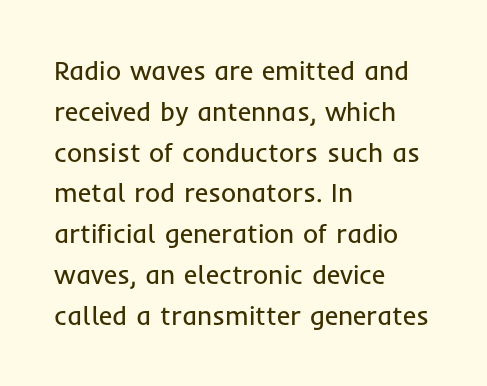
The gap between lines stays unmarked. No extra tracking has been applied to these lines. Does the leading feel generous? No, just average. Short and long lines alike share a common starting point at left.
